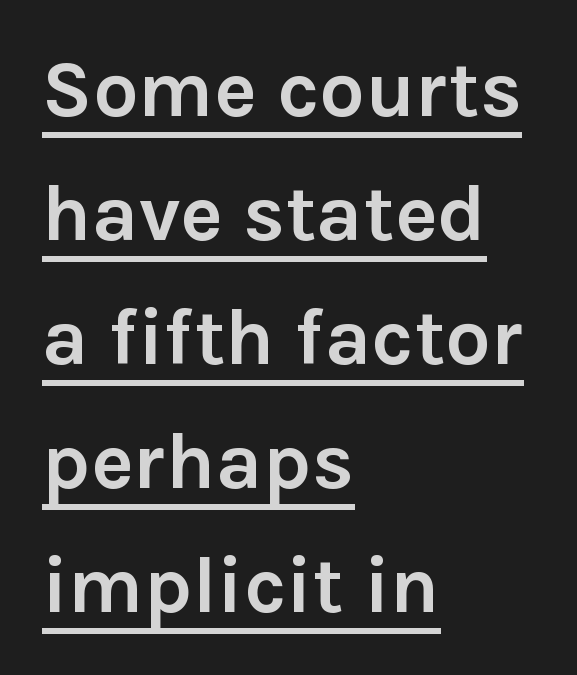
Look at the bottom of the vertical strokes: they stop flat, with no serifs. Chunky letters — that's bold for sure. This block has exactly the height ordinary leading produces. Which margin do the lines hug? The left one — the right edge is uneven. Proportional: the letters do not fall into vertical columns. Every word sits above its own underline.
